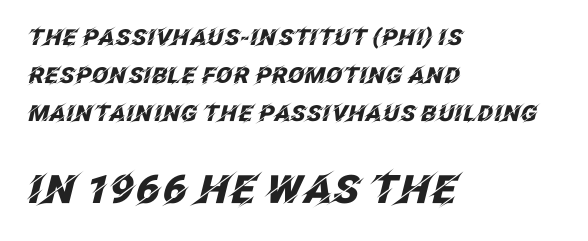
{"italic": "yes", "lean": "right", "slant_degrees": 12, "bold": "yes", "weight": "heavy", "width": "normal", "stroke_contrast": "low", "x_height": "large", "monospaced": "no", "underline": "no", "align": "left", "line_spacing_ratio": 1.72, "letter_spacing": "normal", "letter_spacing_em": 0.0, "larger_block": "second", "size_ratio": 1.77, "glyph_px": 39}
